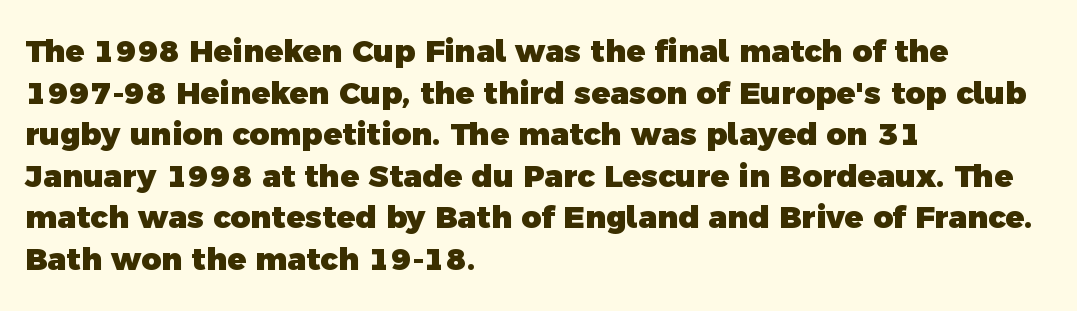
Quick note: interline space is typical. Thick stems and heavy bowls — unmistakably bold. Note the varied advance widths — an 'i' is clearly narrower than an 'm'. Is the letter spacing exaggerated? No — it looks like the ordinary default. Descender tails drop into unmarked territory. The setting favours the left margin, as ordinary paragraphs usually do.
